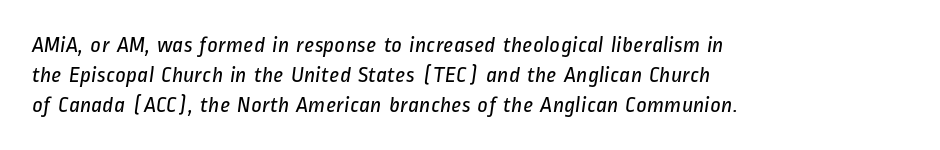
The image shows 23 px text type; set left-aligned, normal line spacing (1.3x), normal letter spacing, not underlined.
